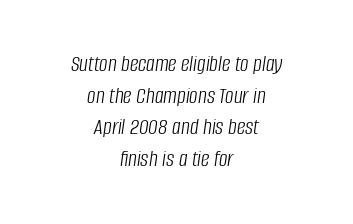
The image shows 24 px text type, italic (leaning right); set centered, normal line spacing (1.32x), normal letter spacing, not underlined.
